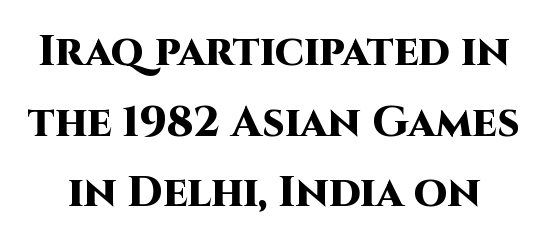
The image shows 43 px heavy sans-serif type, upright; set normal line spacing (1.64x), normal letter spacing, not underlined; high stroke contrast and a large x-height.
